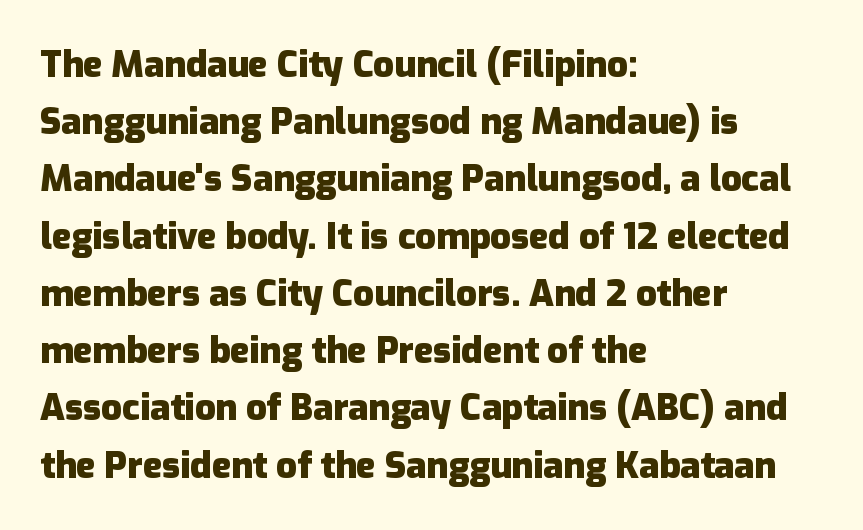
{"serif": "no", "italic": "no", "bold": "yes", "weight": "heavy", "width": "normal", "stroke_contrast": "low", "x_height": "medium", "monospaced": "no", "underline": "no", "align": "left", "line_spacing": "normal", "line_spacing_ratio": 1.59, "letter_spacing": "normal", "letter_spacing_em": 0.0, "glyph_px": 36}
